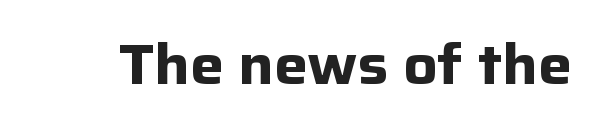
Q: Is the text bold? A: Yes.
Q: Is the text italic (slanted)? A: No, it is upright.
Q: Is the typeface a serif or a sans-serif typeface? A: Sans-serif.
Q: Is the text underlined? A: No.
Q: Is the spacing between letters normal or unusually wide? A: Normal.
Q: Width (condensed, normal, or wide)? A: Normal.
Q: Stroke contrast? A: Low.
Q: x-height? A: Medium.
Q: Monospaced? A: No.
